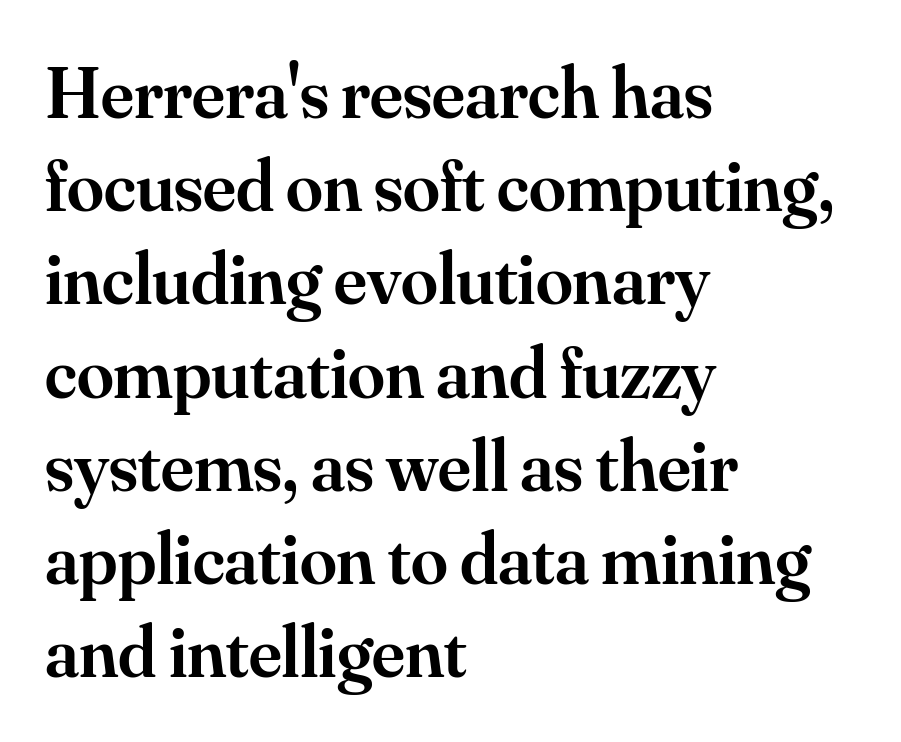
The image shows 74 px semibold serif type, upright; set left-aligned, normal line spacing (1.26x), normal letter spacing, not underlined; medium stroke contrast and a small x-height.
